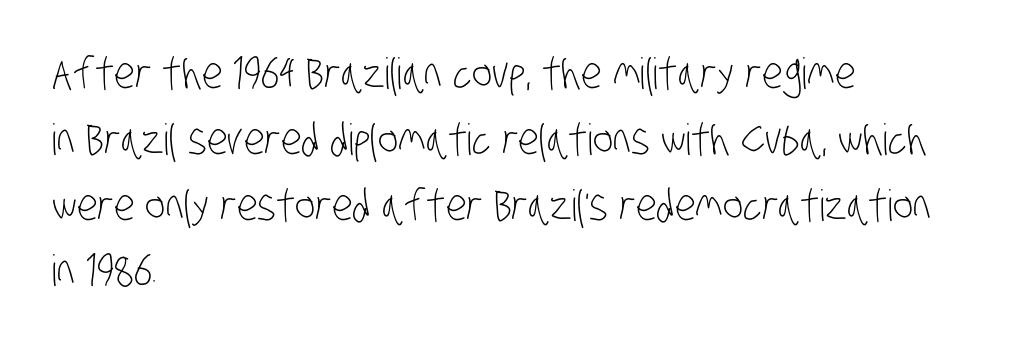
{"serif": "no", "bold": "no", "weight": "light", "width": "condensed", "stroke_contrast": "low", "x_height": "large", "monospaced": "no", "underline": "no", "align": "left", "line_spacing": "normal", "line_spacing_ratio": 1.53, "letter_spacing": "normal", "letter_spacing_em": 0.0, "glyph_px": 43}
